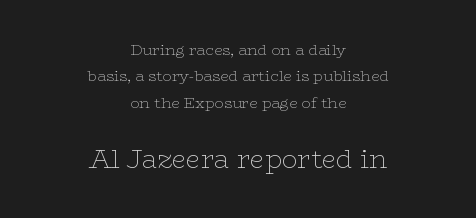
This reads as an unemphasized weight, regular at the heaviest. Descenders hang freely into open space. These lines are centered, leaving both edges ragged. Tall strokes in this sample are plumb rather than angled. The block sitting lower on the canvas is the one with enlarged characters.
